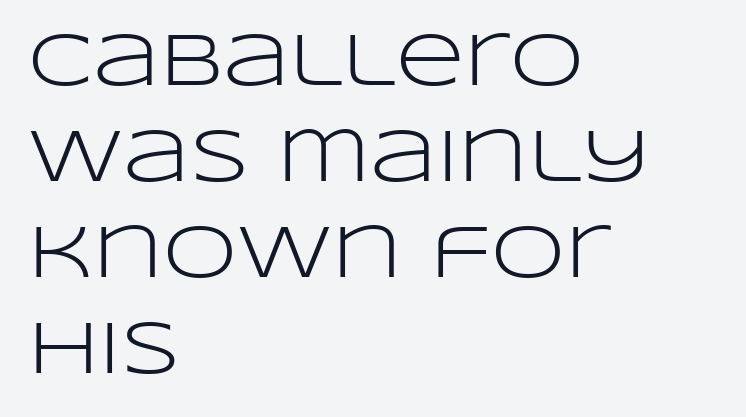
The image shows 75 px light, wide sans-serif type, upright; set left-aligned, normal line spacing (1.28x), normal letter spacing, not underlined; low stroke contrast and a large x-height.
